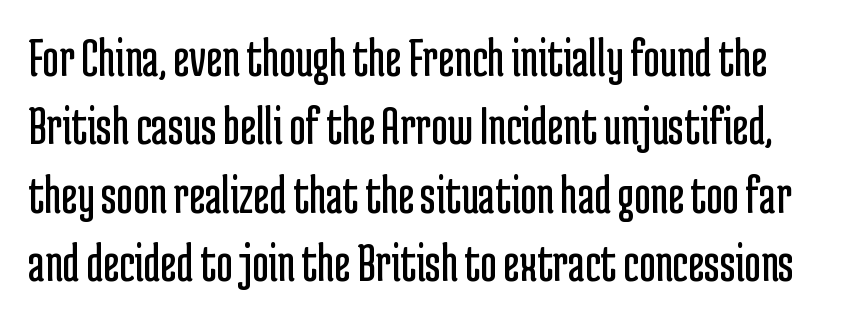
{"serif": "no", "italic": "no", "bold": "no", "weight": "regular", "width": "condensed", "stroke_contrast": "low", "x_height": "medium", "monospaced": "no", "underline": "no", "line_spacing_ratio": 1.22, "letter_spacing": "normal", "letter_spacing_em": 0.0, "glyph_px": 56}
